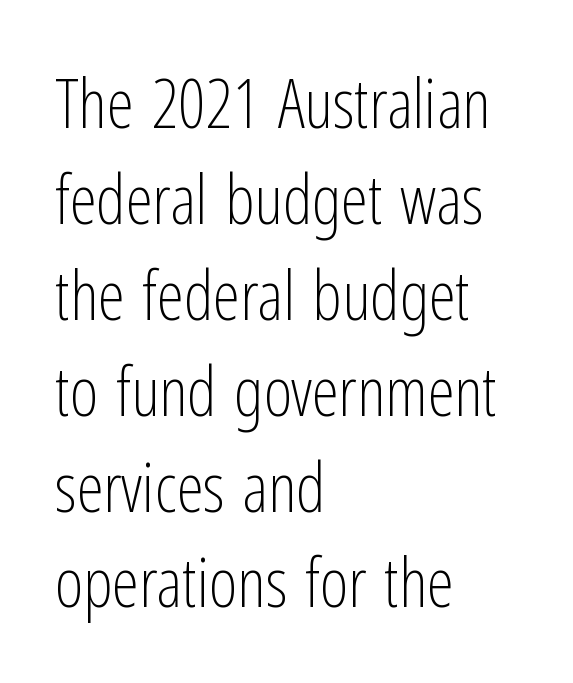
The image shows 68 px light, condensed sans-serif type, upright; set left-aligned, normal line spacing (1.41x), normal letter spacing, not underlined; low stroke contrast and a medium x-height.
